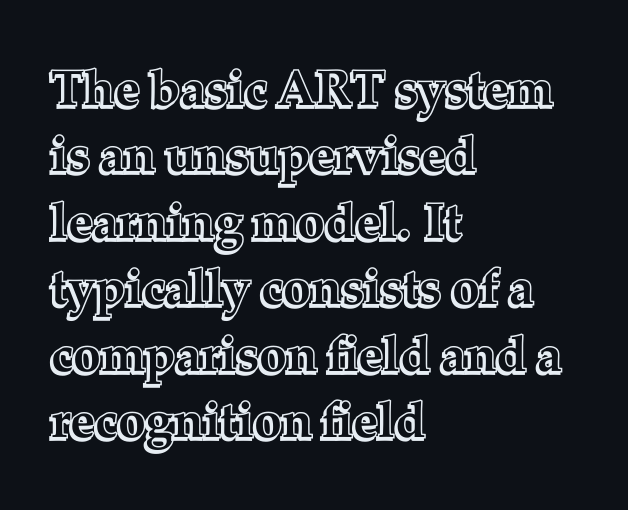
The image shows 50 px text type, upright; set left-aligned, normal line spacing (1.33x), normal letter spacing, not underlined; a medium x-height.
